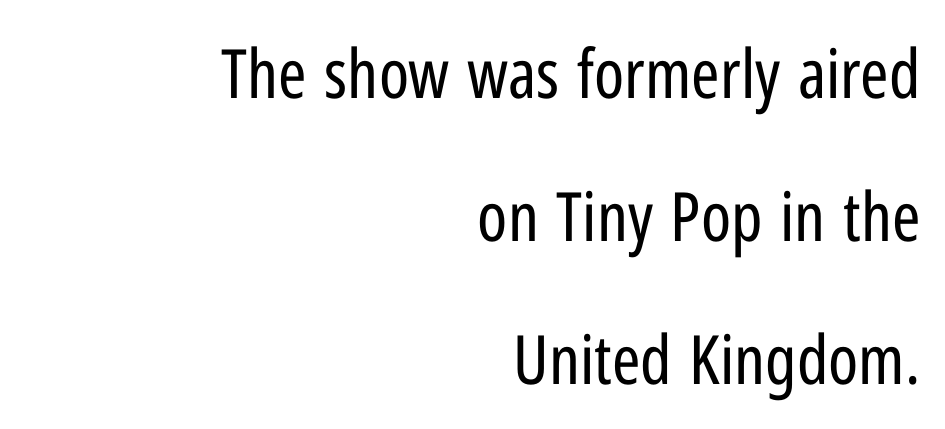
Q: Is the text bold? A: No.
Q: Is the text italic (slanted)? A: No, it is upright.
Q: Is the typeface a serif or a sans-serif typeface? A: Sans-serif.
Q: Is the text underlined? A: No.
Q: How is the paragraph aligned? A: Right-aligned.
Q: Is the spacing between letters normal or unusually wide? A: Normal.
Q: Is the spacing between lines tight, normal or loose? A: Loose.
Q: Width (condensed, normal, or wide)? A: Condensed.
Q: Stroke contrast? A: Low.
Q: x-height? A: Medium.
Q: Monospaced? A: No.
